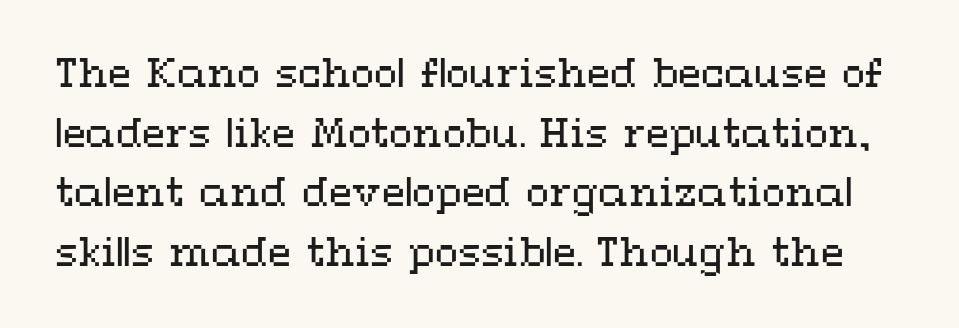
The image shows 38 px regular-weight, wide type, upright; set normal line spacing (1.57x), normal letter spacing, not underlined; medium stroke contrast and a medium x-height.
